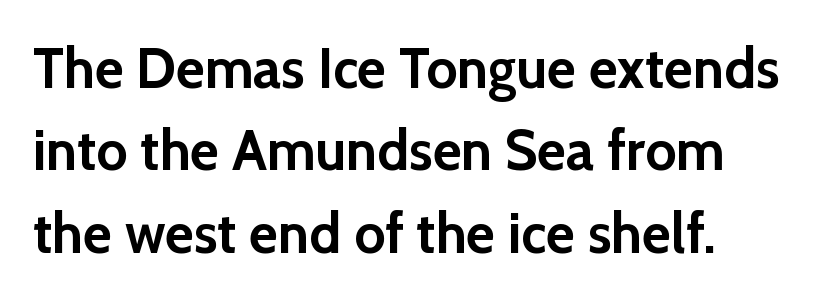
Letter spacing: default. The face used here is proportionally spaced, like ordinary book or web type. These lines sit exactly where default settings would place them. Every row of glyphs begins at an identical x-position on the left. It's the straight-up-and-down kind of type.
